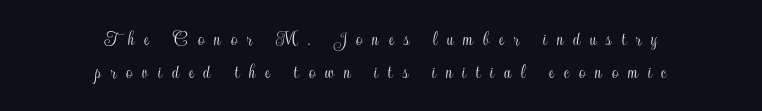
{"underline": "no", "align": "center", "line_spacing": "normal", "line_spacing_ratio": 1.48, "letter_spacing": "wide", "letter_spacing_em": 0.45, "glyph_px": 22}
